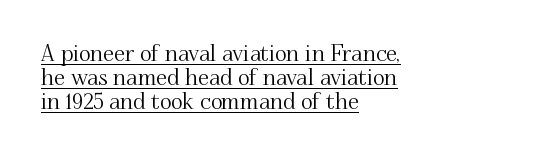
Q: Is the text italic (slanted)? A: No, it is upright.
Q: Is the text underlined? A: Yes.
Q: How is the paragraph aligned? A: Left-aligned.
Q: Is the spacing between letters normal or unusually wide? A: Normal.
Q: Is the spacing between lines tight, normal or loose? A: Tight.
